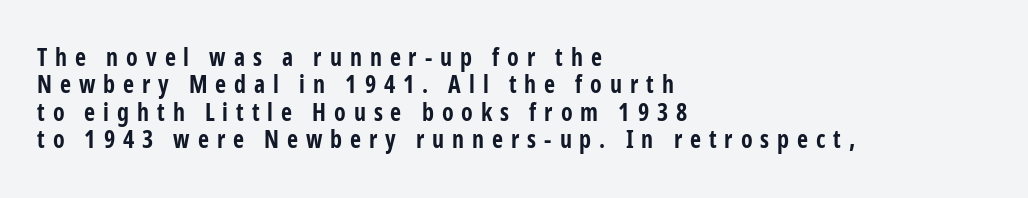
Q: Is the text bold? A: Yes.
Q: Is the text italic (slanted)? A: No, it is upright.
Q: Is the text underlined? A: No.
Q: How is the paragraph aligned? A: Left-aligned.
Q: Is the spacing between letters normal or unusually wide? A: Unusually wide.
Q: Is the spacing between lines tight, normal or loose? A: Tight.
